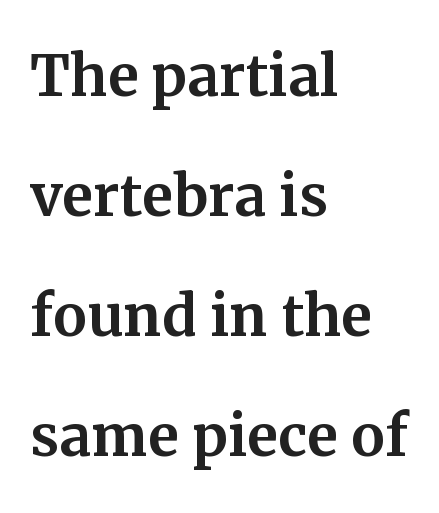
Q: Is the text italic (slanted)? A: No, it is upright.
Q: Is the typeface a serif or a sans-serif typeface? A: Serif.
Q: Is the text underlined? A: No.
Q: How is the paragraph aligned? A: Left-aligned.
Q: Is the spacing between letters normal or unusually wide? A: Normal.
Q: Is the spacing between lines tight, normal or loose? A: Normal.
Q: Width (condensed, normal, or wide)? A: Normal.
Q: Stroke contrast? A: Medium.
Q: x-height? A: Medium.
Q: Monospaced? A: No.
